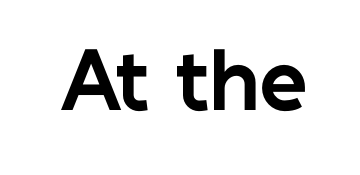
{"serif": "no", "italic": "no", "bold": "yes", "weight": "bold", "width": "normal", "stroke_contrast": "low", "x_height": "medium", "monospaced": "no", "underline": "no", "letter_spacing": "normal", "letter_spacing_em": 0.0, "glyph_px": 76}
